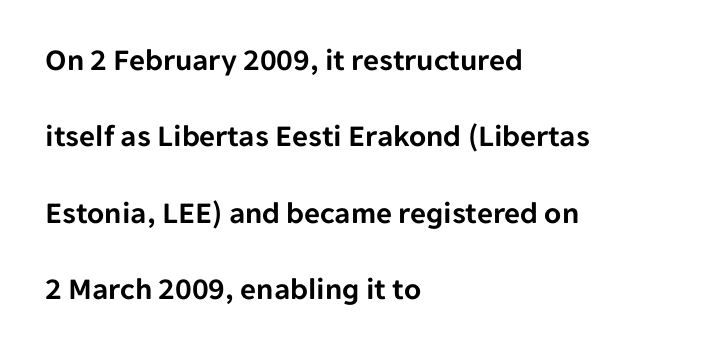
The image shows 31 px sans-serif type, upright; set left-aligned, loose line spacing (2.46x), normal letter spacing, not underlined; low stroke contrast and a medium x-height.
